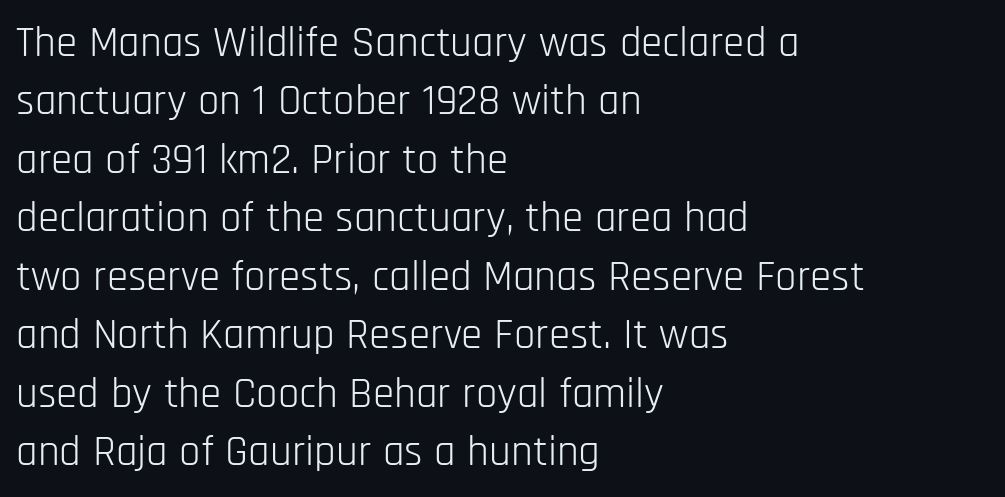
{"serif": "no", "italic": "no", "bold": "no", "weight": "light", "width": "condensed", "stroke_contrast": "low", "x_height": "large", "monospaced": "no", "underline": "no", "align": "left", "line_spacing": "normal", "line_spacing_ratio": 1.36, "letter_spacing": "normal", "letter_spacing_em": 0.0, "glyph_px": 43}
